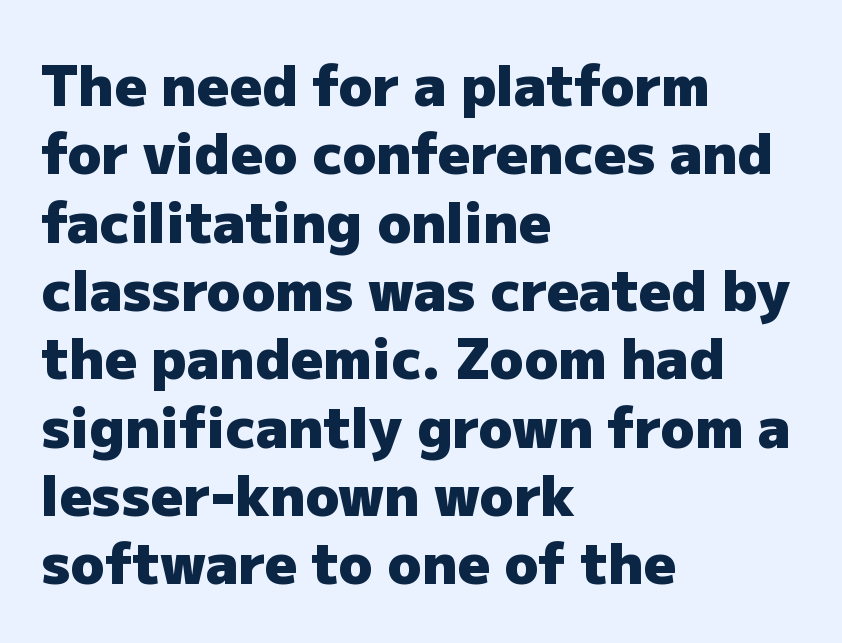
Q: Is the text bold? A: Yes.
Q: Is the text italic (slanted)? A: No, it is upright.
Q: Is the typeface a serif or a sans-serif typeface? A: Sans-serif.
Q: Is the text underlined? A: No.
Q: How is the paragraph aligned? A: Left-aligned.
Q: Is the spacing between letters normal or unusually wide? A: Normal.
Q: Width (condensed, normal, or wide)? A: Normal.
Q: Stroke contrast? A: Low.
Q: x-height? A: Medium.
Q: Monospaced? A: No.
